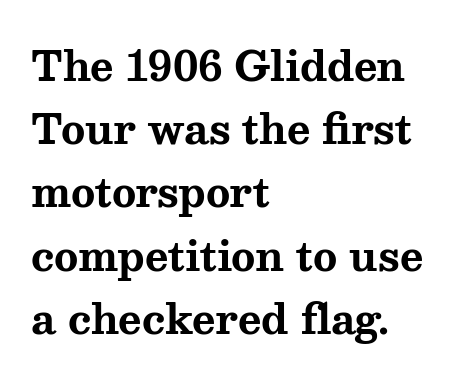
{"serif": "yes", "italic": "no", "bold": "yes", "weight": "bold", "width": "wide", "stroke_contrast": "medium", "x_height": "medium", "monospaced": "no", "underline": "no", "align": "left", "line_spacing": "normal", "line_spacing_ratio": 1.58, "letter_spacing": "normal", "letter_spacing_em": 0.0, "glyph_px": 40}
